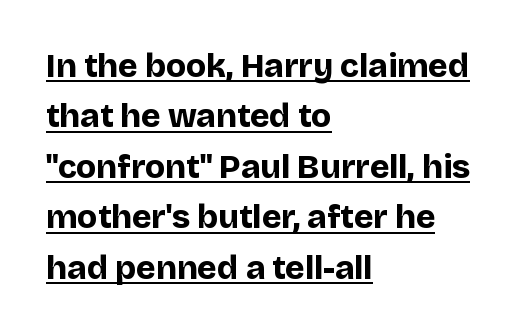
The image shows 33 px bold sans-serif type, upright; set left-aligned, normal line spacing (1.53x), normal letter spacing, underlined; low stroke contrast and a large x-height.
